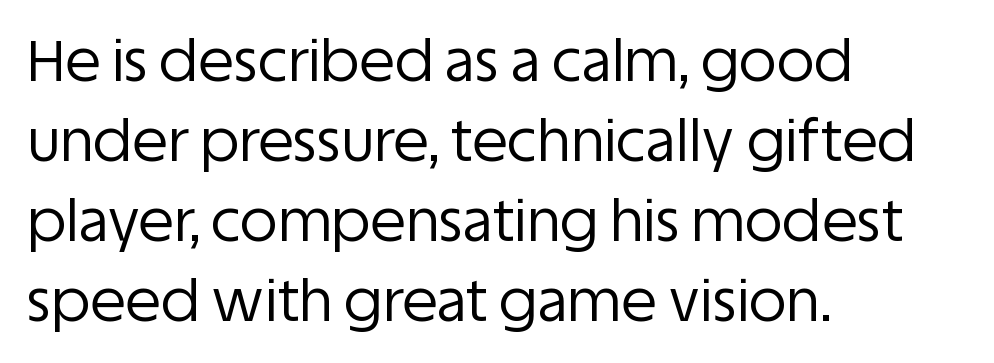
The image shows 58 px regular-weight sans-serif type, upright; set left-aligned, normal line spacing (1.38x), normal letter spacing, not underlined; low stroke contrast and a large x-height.
